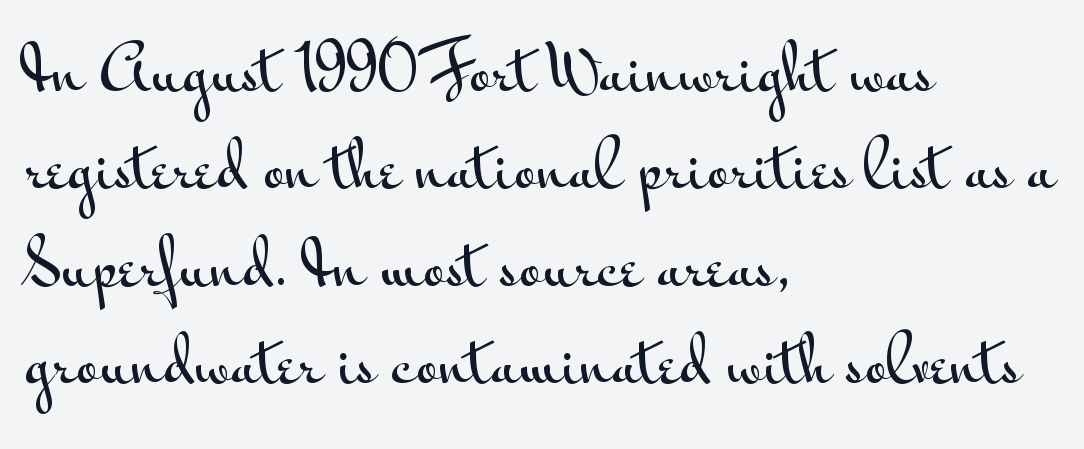
Q: Is the typeface a serif or a sans-serif typeface? A: Sans-serif.
Q: Is the text underlined? A: No.
Q: How is the paragraph aligned? A: Left-aligned.
Q: Is the spacing between letters normal or unusually wide? A: Normal.
Q: Is the spacing between lines tight, normal or loose? A: Normal.
Q: Width (condensed, normal, or wide)? A: Wide.
Q: Stroke contrast? A: Medium.
Q: x-height? A: Small.
Q: Monospaced? A: No.
